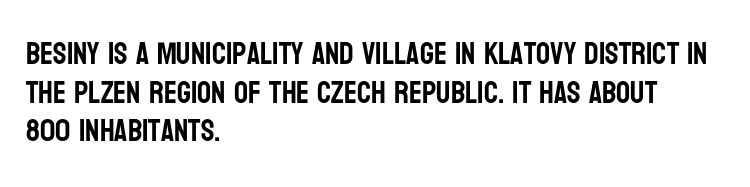
{"serif": "no", "italic": "no", "width": "condensed", "stroke_contrast": "low", "x_height": "large", "monospaced": "no", "underline": "no", "align": "left", "line_spacing": "normal", "line_spacing_ratio": 1.25, "letter_spacing": "normal", "letter_spacing_em": 0.0, "glyph_px": 31}
